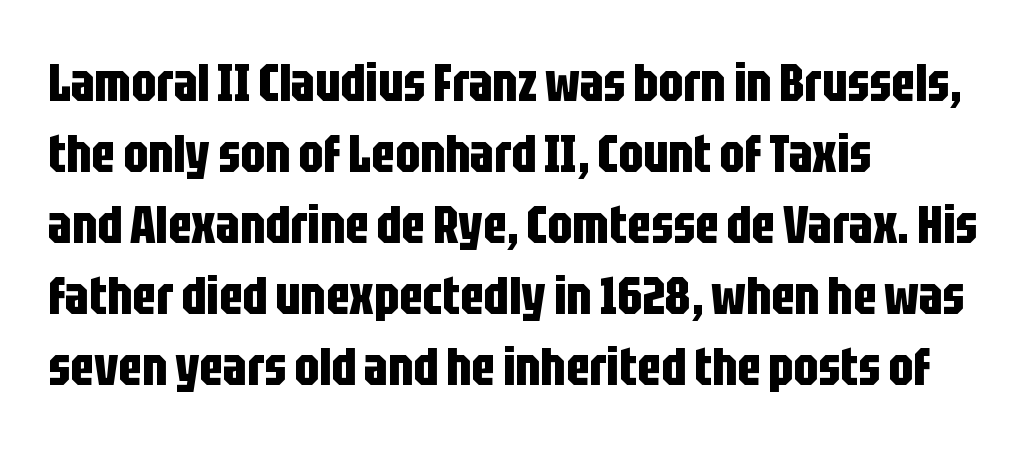
The image shows 53 px bold, condensed sans-serif type, upright; set left-aligned, normal line spacing (1.34x), normal letter spacing, not underlined; low stroke contrast and a large x-height.
